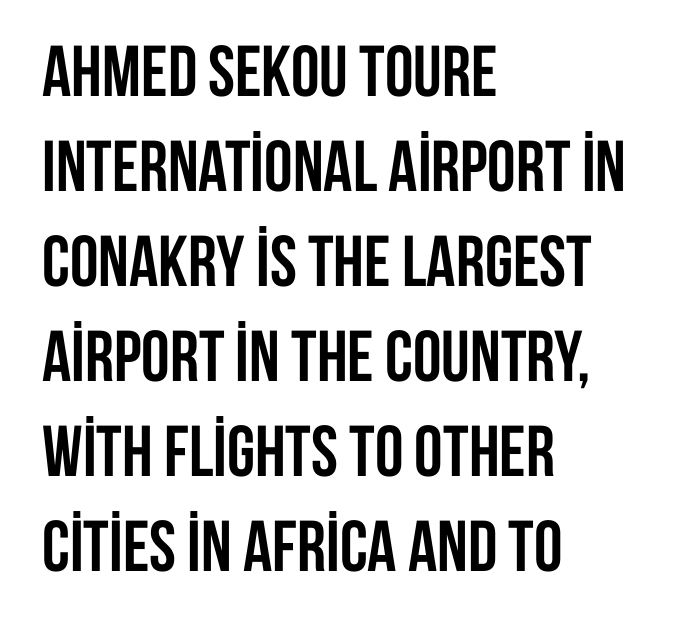
{"serif": "no", "italic": "no", "bold": "yes", "weight": "semibold", "width": "condensed", "stroke_contrast": "low", "x_height": "large", "monospaced": "no", "underline": "no", "align": "left", "line_spacing": "normal", "line_spacing_ratio": 1.32, "letter_spacing": "normal", "letter_spacing_em": 0.0, "glyph_px": 72}
